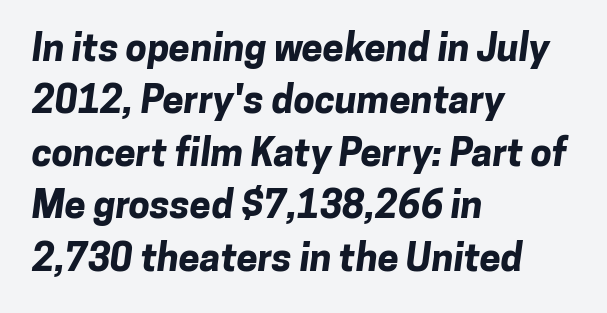
{"serif": "no", "bold": "yes", "weight": "bold", "width": "normal", "stroke_contrast": "low", "x_height": "medium", "monospaced": "no", "underline": "no", "align": "left", "line_spacing": "normal", "line_spacing_ratio": 1.38, "letter_spacing": "normal", "letter_spacing_em": 0.0, "glyph_px": 38}
